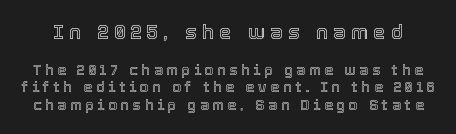
{"italic": "no", "underline": "no", "line_spacing": "normal", "line_spacing_ratio": 1.25, "letter_spacing": "wide", "letter_spacing_em": 0.27, "larger_block": "first", "size_ratio": 1.43, "glyph_px": 20}
